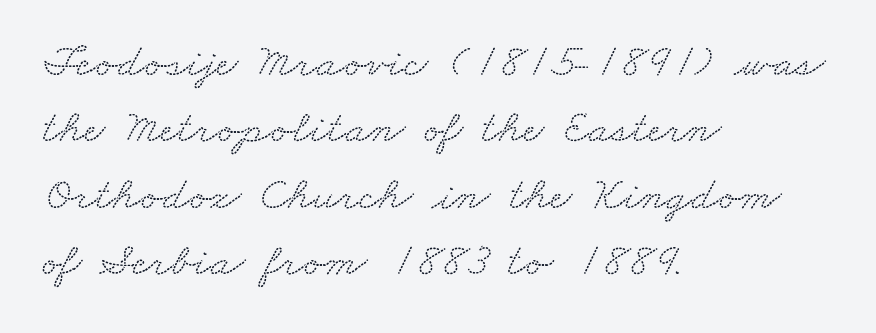
{"serif": "yes", "width": "wide", "stroke_contrast": "low", "x_height": "small", "monospaced": "no", "underline": "no", "align": "left", "line_spacing": "normal", "line_spacing_ratio": 1.41, "letter_spacing": "normal", "letter_spacing_em": 0.0, "glyph_px": 47}
